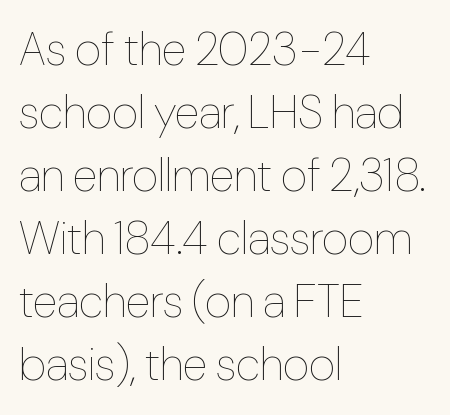
{"italic": "no", "bold": "no", "weight": "thin", "width": "condensed", "stroke_contrast": "low", "x_height": "medium", "monospaced": "no", "underline": "no", "align": "left", "line_spacing": "normal", "line_spacing_ratio": 1.37, "letter_spacing": "normal", "letter_spacing_em": 0.0, "glyph_px": 46}
